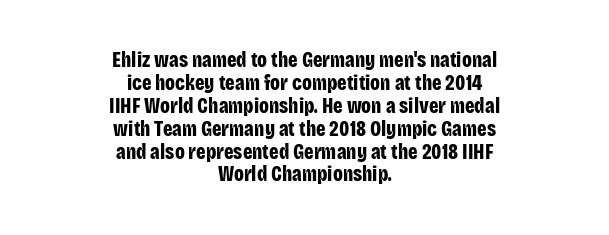
If you folded the block vertically in half, each line would mirror itself in length. Descenders are the only things crossing below the line. Does extra space separate the letters? No, they use regular spacing. Is there any slant? The stems are plumb.
